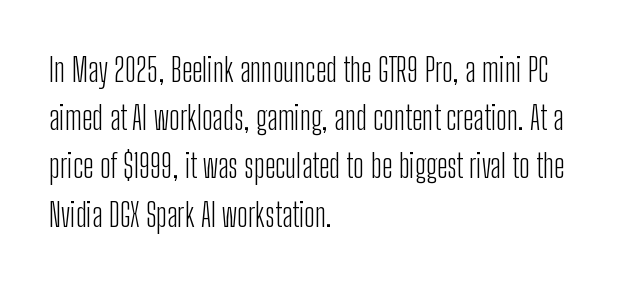
Q: Is the text bold? A: No.
Q: Is the text italic (slanted)? A: No, it is upright.
Q: Is the typeface a serif or a sans-serif typeface? A: Sans-serif.
Q: Is the text underlined? A: No.
Q: How is the paragraph aligned? A: Left-aligned.
Q: Is the spacing between letters normal or unusually wide? A: Normal.
Q: Is the spacing between lines tight, normal or loose? A: Normal.
Q: Width (condensed, normal, or wide)? A: Condensed.
Q: Stroke contrast? A: Low.
Q: x-height? A: Medium.
Q: Monospaced? A: No.
